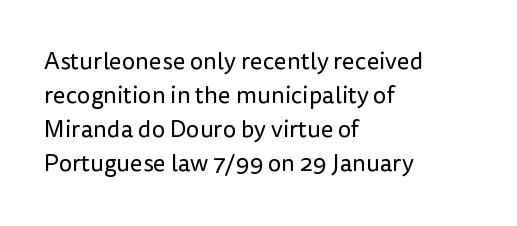
The image shows 24 px text type, upright; set left-aligned, normal line spacing (1.42x), normal letter spacing, not underlined.
